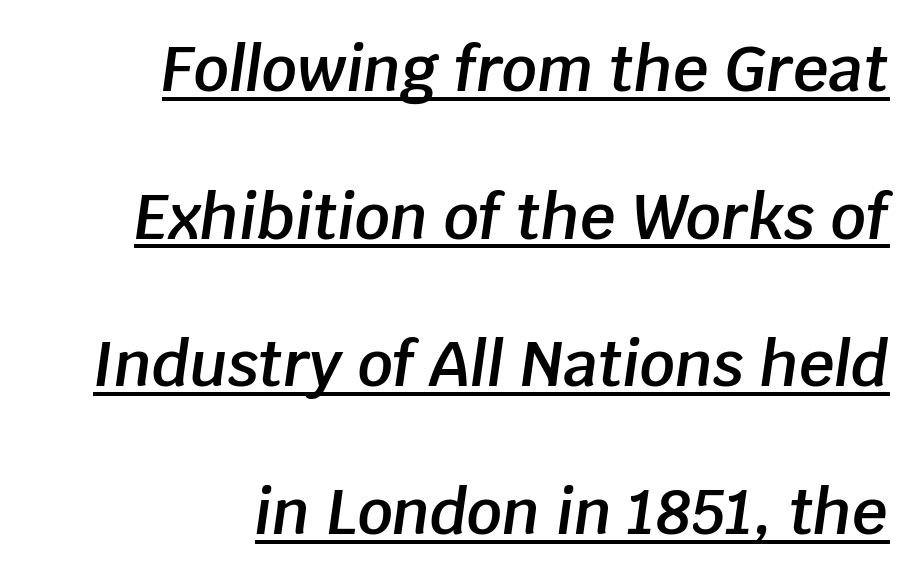
Q: Is the text bold? A: Semi-bold.
Q: Is the text italic (slanted)? A: Yes, it leans right by about 8 degrees.
Q: Is the text underlined? A: Yes.
Q: How is the paragraph aligned? A: Right-aligned.
Q: Is the spacing between letters normal or unusually wide? A: Normal.
Q: Is the spacing between lines tight, normal or loose? A: Loose.
Q: Width (condensed, normal, or wide)? A: Normal.
Q: Stroke contrast? A: Low.
Q: x-height? A: Large.
Q: Monospaced? A: No.
